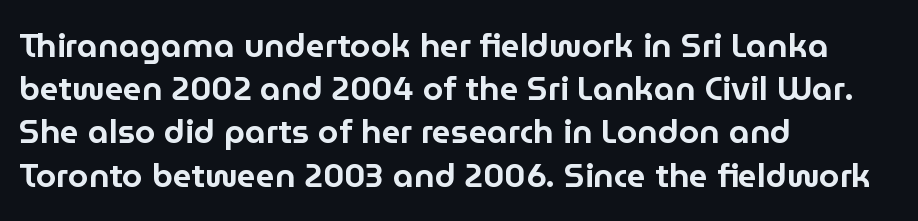
Q: Is the text italic (slanted)? A: No, it is upright.
Q: Is the typeface a serif or a sans-serif typeface? A: Sans-serif.
Q: Is the text underlined? A: No.
Q: How is the paragraph aligned? A: Left-aligned.
Q: Is the spacing between letters normal or unusually wide? A: Normal.
Q: Is the spacing between lines tight, normal or loose? A: Normal.
Q: Width (condensed, normal, or wide)? A: Normal.
Q: Stroke contrast? A: Low.
Q: x-height? A: Medium.
Q: Monospaced? A: No.
